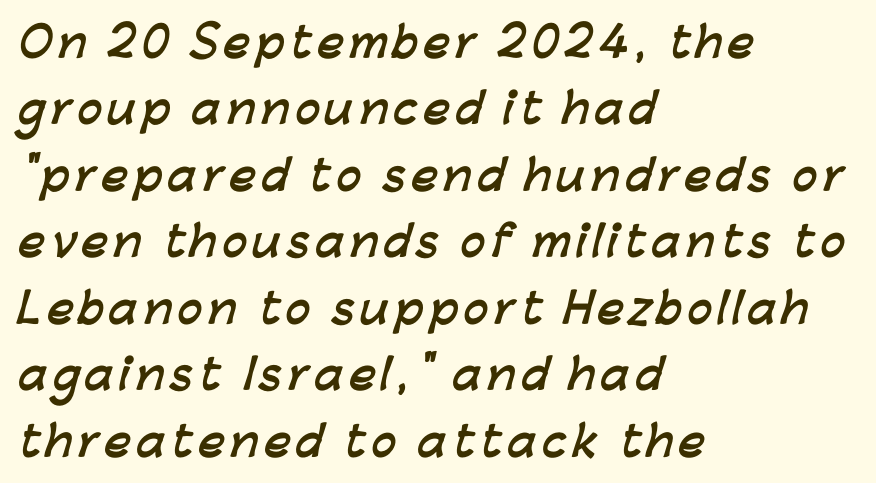
{"serif": "no", "bold": "yes", "weight": "semibold", "width": "normal", "stroke_contrast": "low", "x_height": "medium", "monospaced": "no", "underline": "no", "align": "left", "line_spacing": "normal", "line_spacing_ratio": 1.62, "glyph_px": 41}
